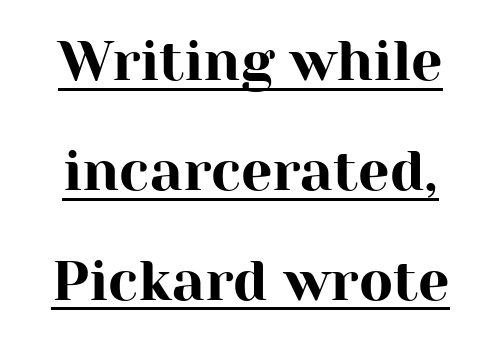
Q: Is the text italic (slanted)? A: No, it is upright.
Q: Is the typeface a serif or a sans-serif typeface? A: Serif.
Q: Is the text underlined? A: Yes.
Q: Is the spacing between letters normal or unusually wide? A: Normal.
Q: Is the spacing between lines tight, normal or loose? A: Loose.
Q: Width (condensed, normal, or wide)? A: Normal.
Q: Stroke contrast? A: High.
Q: x-height? A: Medium.
Q: Monospaced? A: No.
